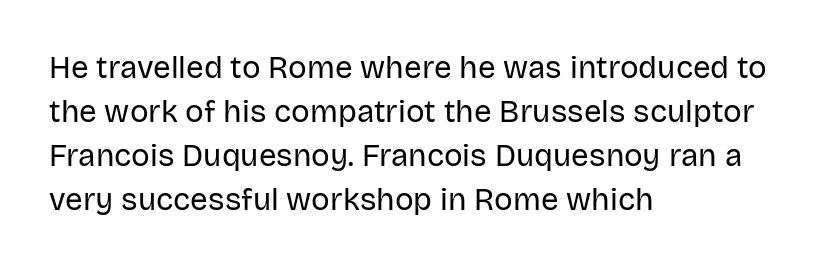
{"serif": "no", "italic": "no", "bold": "no", "weight": "regular", "width": "normal", "stroke_contrast": "low", "x_height": "large", "monospaced": "no", "underline": "no", "align": "left", "line_spacing": "normal", "line_spacing_ratio": 1.42, "letter_spacing": "normal", "letter_spacing_em": 0.0, "glyph_px": 31}
